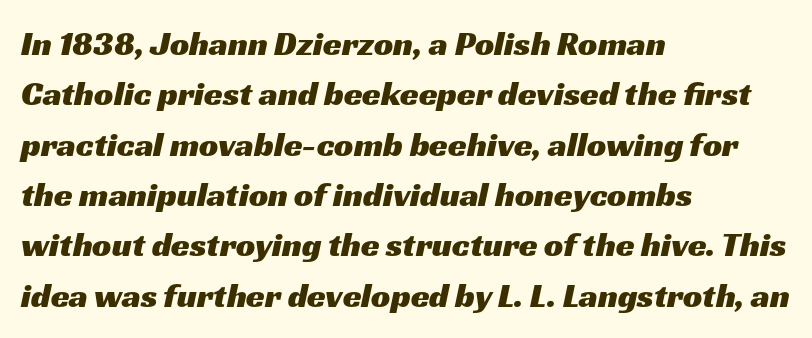
The image shows 34 px wide sans-serif type; set left-aligned, normal line spacing (1.48x), normal letter spacing, not underlined; medium stroke contrast and a medium x-height.
